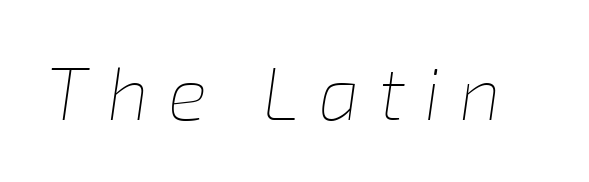
The tracking reads as deliberately expanded to a designer's eye. A typesetter would call this proportional, since set widths differ per character. Heft: none added — not bold. The space directly below the letters is spotless.
